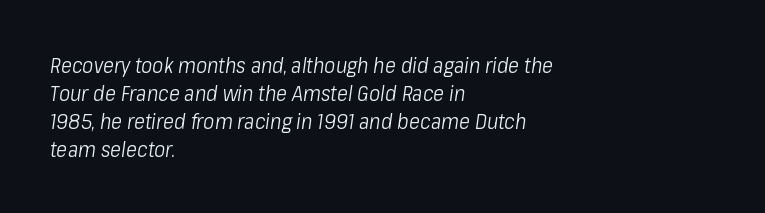
No word sits above an underline. Typeset ragged right — the left edge is the straight one. Nothing unusual about the tracking: characters are spaced as the font intends. Weight: in the light-to-regular range.
